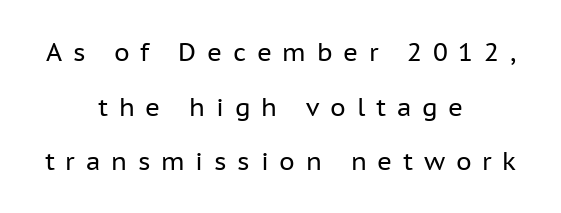
{"italic": "no", "bold": "no", "underline": "no", "align": "center", "line_spacing": "loose", "line_spacing_ratio": 2.19, "letter_spacing": "wide", "letter_spacing_em": 0.43, "glyph_px": 25}
